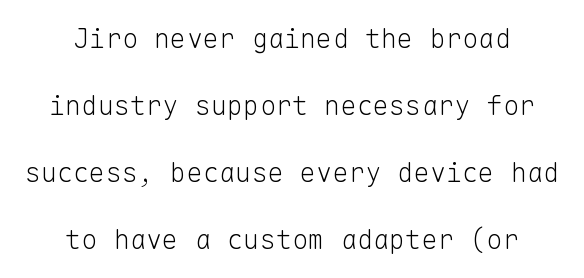
The image shows 27 px text type, upright; set centered, loose line spacing (2.48x), normal letter spacing, not underlined.
